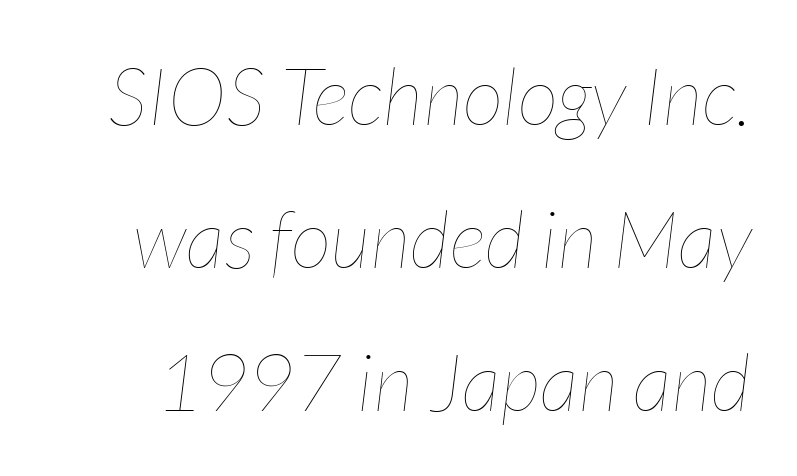
Q: Is the text bold? A: No.
Q: Is the text italic (slanted)? A: Yes, it leans right by about 7 degrees.
Q: Is the text underlined? A: No.
Q: Is the spacing between letters normal or unusually wide? A: Normal.
Q: Width (condensed, normal, or wide)? A: Condensed.
Q: Stroke contrast? A: Low.
Q: x-height? A: Medium.
Q: Monospaced? A: No.
